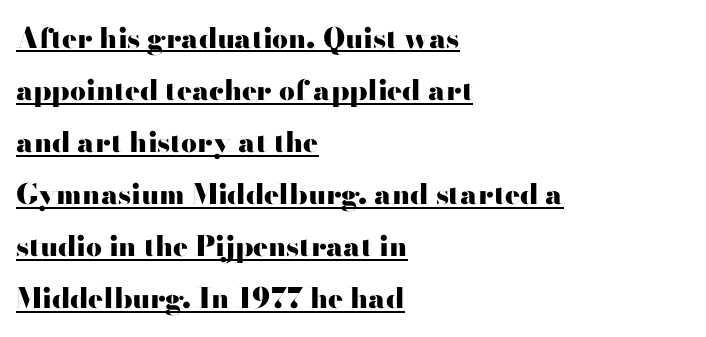
A classic flush-left, rag-right setting is used for this passage. Characters remain perfectly vertical along every line. Strokes here are thick enough to call this a true bold. A baseline rule has been typeset under these characters.
